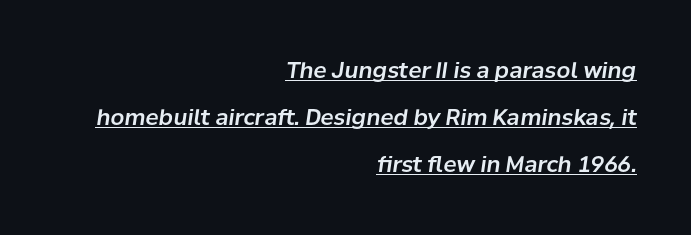
Q: Is the text italic (slanted)? A: Yes, it leans right by about 8 degrees.
Q: Is the text underlined? A: Yes.
Q: How is the paragraph aligned? A: Right-aligned.
Q: Is the spacing between letters normal or unusually wide? A: Normal.
Q: Is the spacing between lines tight, normal or loose? A: Loose.
